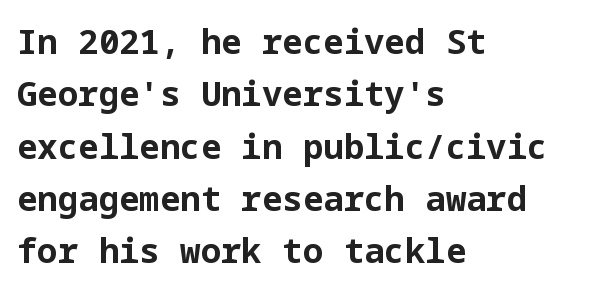
The image shows 34 px bold sans-serif type, upright; set left-aligned, normal line spacing (1.54x), normal letter spacing, not underlined; low stroke contrast and a medium x-height.
